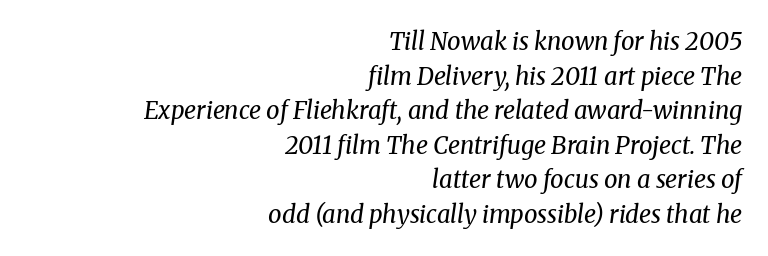
The image shows 24 px text type, italic (leaning right); set right-aligned, normal line spacing (1.44x), normal letter spacing, not underlined.
